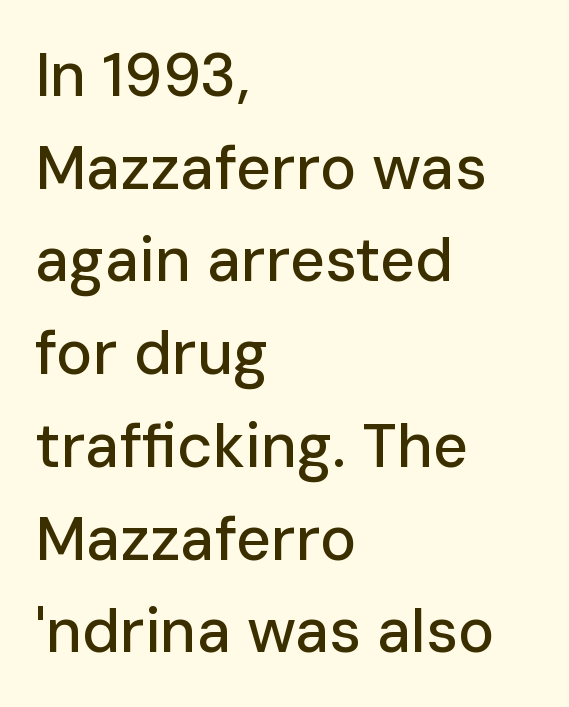
Think of a printed novel: that variable character pitch is what you see here. Each letter's strokes conclude bluntly, with no projecting serifs. Glyph-to-glyph distance matches everyday printed text. The compositor pushed each line to the left boundary.
